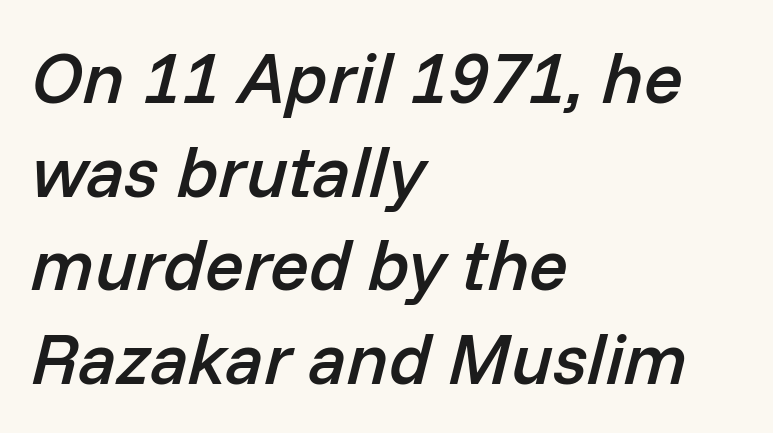
Q: Is the text bold? A: Semi-bold.
Q: Is the text italic (slanted)? A: Yes, it leans right by about 14 degrees.
Q: Is the text underlined? A: No.
Q: How is the paragraph aligned? A: Left-aligned.
Q: Is the spacing between letters normal or unusually wide? A: Normal.
Q: Is the spacing between lines tight, normal or loose? A: Normal.
Q: Width (condensed, normal, or wide)? A: Normal.
Q: Stroke contrast? A: Low.
Q: x-height? A: Medium.
Q: Monospaced? A: No.
